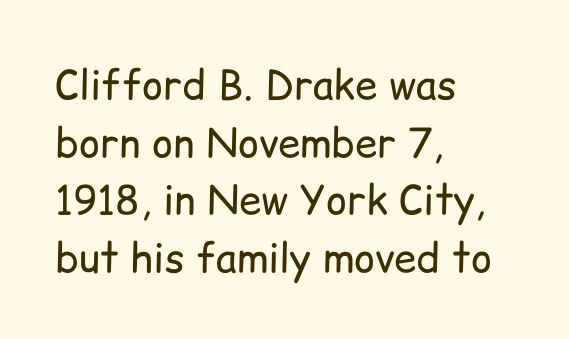
Q: Is the text bold? A: No.
Q: Is the text italic (slanted)? A: No, it is upright.
Q: Is the typeface a serif or a sans-serif typeface? A: Sans-serif.
Q: Is the text underlined? A: No.
Q: How is the paragraph aligned? A: Left-aligned.
Q: Is the spacing between letters normal or unusually wide? A: Normal.
Q: Is the spacing between lines tight, normal or loose? A: Normal.
Q: Width (condensed, normal, or wide)? A: Normal.
Q: Stroke contrast? A: Low.
Q: x-height? A: Medium.
Q: Monospaced? A: No.
